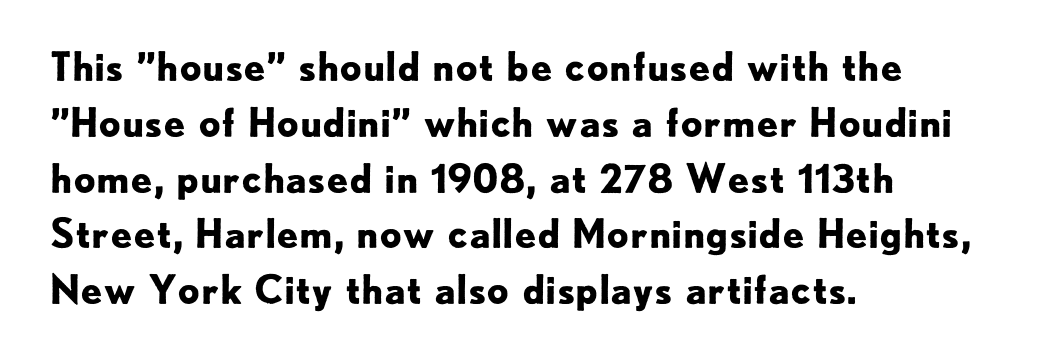
{"serif": "no", "italic": "no", "bold": "yes", "weight": "bold", "width": "normal", "stroke_contrast": "low", "x_height": "small", "monospaced": "no", "underline": "no", "align": "left", "line_spacing": "normal", "line_spacing_ratio": 1.43, "letter_spacing": "normal", "letter_spacing_em": 0.0, "glyph_px": 39}
